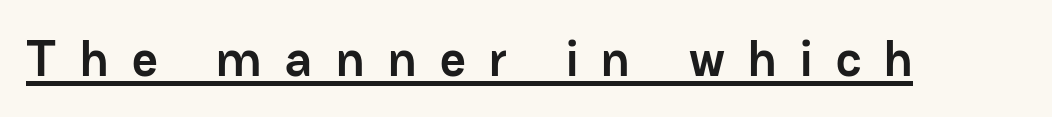
The image shows 50 px semibold sans-serif type, upright; set unusually wide letter spacing (+0.47 em), underlined; low stroke contrast and a medium x-height.
